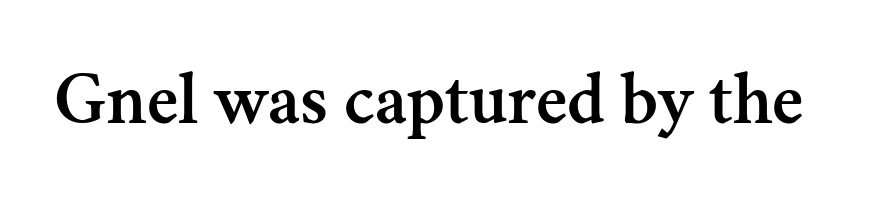
{"serif": "yes", "italic": "no", "width": "normal", "stroke_contrast": "medium", "x_height": "small", "monospaced": "no", "underline": "no", "letter_spacing": "normal", "letter_spacing_em": 0.0, "glyph_px": 76}
